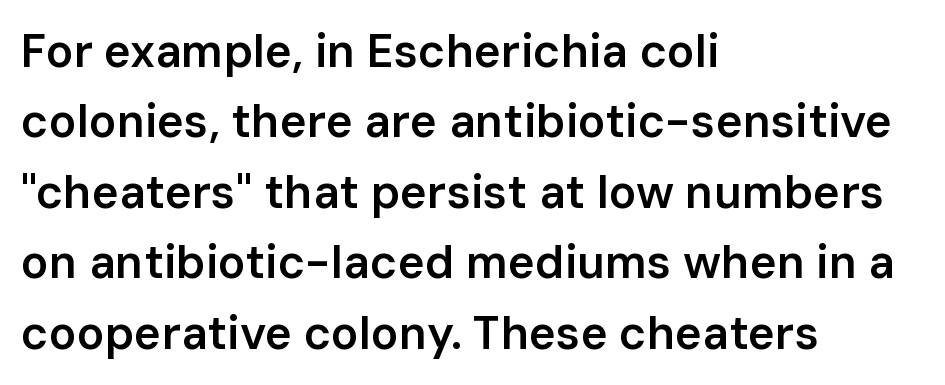
{"serif": "no", "italic": "no", "bold": "semi", "weight": "semibold", "width": "normal", "stroke_contrast": "low", "x_height": "medium", "monospaced": "no", "underline": "no", "align": "left", "line_spacing": "normal", "line_spacing_ratio": 1.53, "letter_spacing": "normal", "letter_spacing_em": 0.0, "glyph_px": 46}
